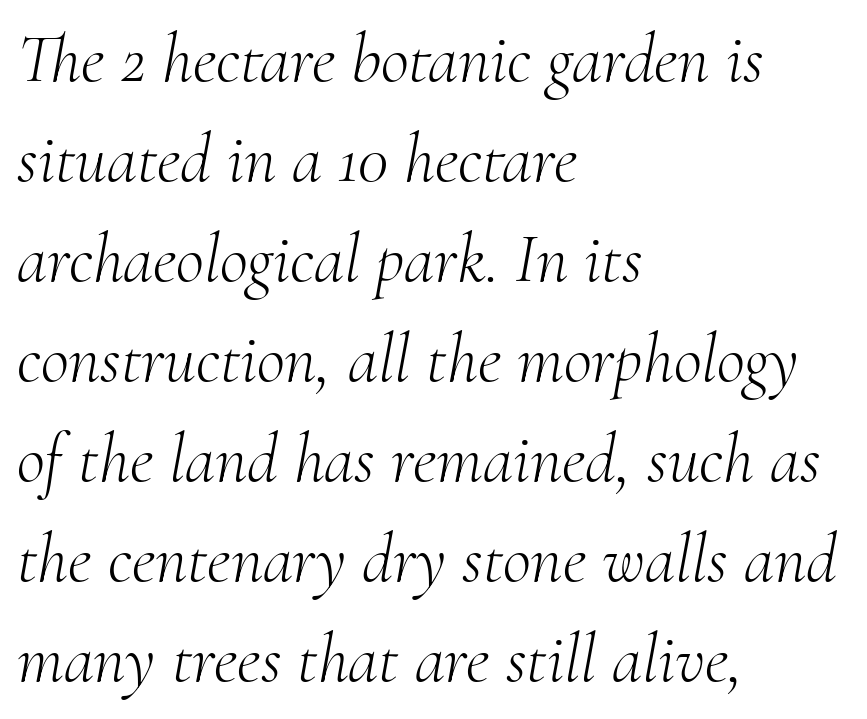
{"serif": "yes", "italic": "yes", "lean": "right", "slant_degrees": 10, "bold": "no", "weight": "light", "width": "normal", "stroke_contrast": "medium", "x_height": "small", "monospaced": "no", "underline": "no", "align": "left", "line_spacing": "normal", "line_spacing_ratio": 1.45, "letter_spacing": "normal", "letter_spacing_em": 0.0, "glyph_px": 69}
